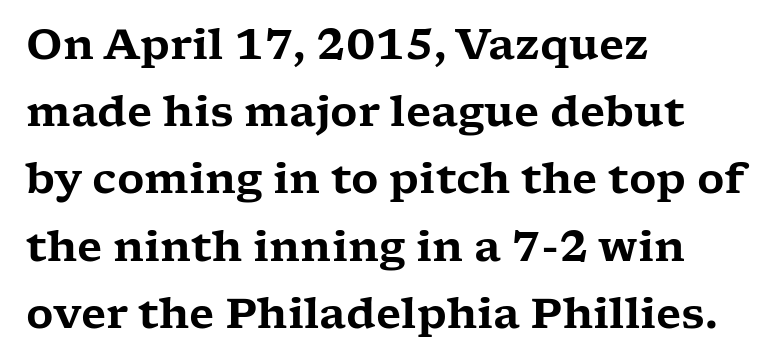
{"serif": "yes", "italic": "no", "width": "wide", "stroke_contrast": "low", "x_height": "medium", "monospaced": "no", "underline": "no", "align": "left", "line_spacing": "normal", "line_spacing_ratio": 1.6, "letter_spacing": "normal", "letter_spacing_em": 0.0, "glyph_px": 42}
